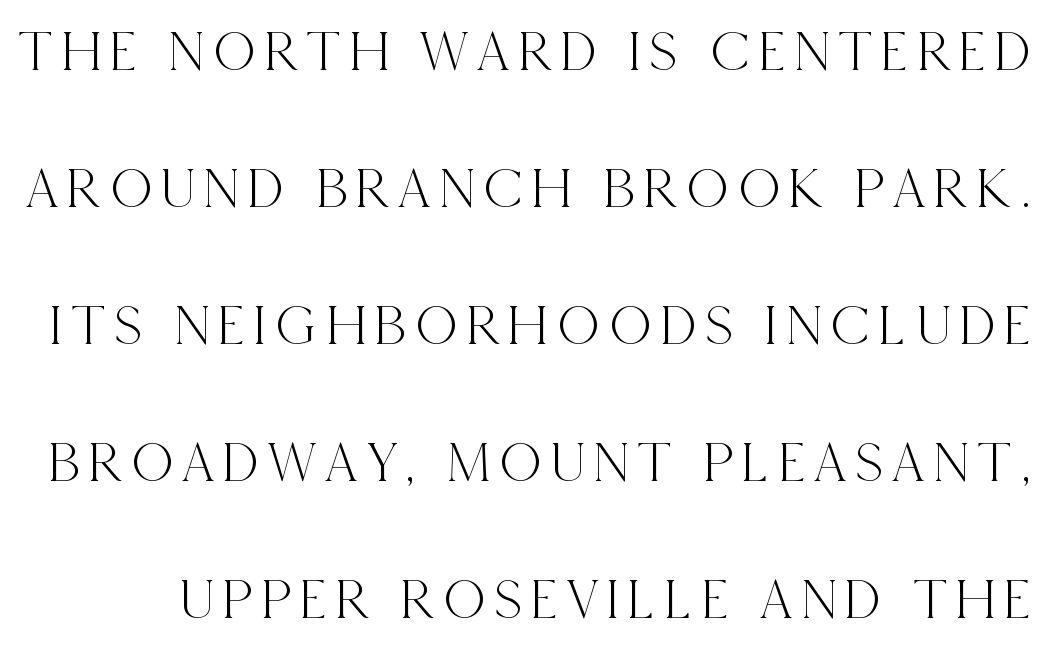
The image shows 58 px condensed serif type, upright; set loose line spacing (2.36x), not underlined; a large x-height.
